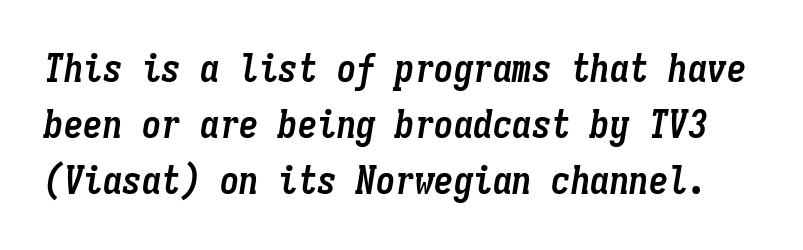
{"italic": "yes", "lean": "right", "slant_degrees": 9, "bold": "yes", "weight": "semibold", "width": "condensed", "stroke_contrast": "low", "x_height": "medium", "monospaced": "yes", "underline": "no", "line_spacing": "normal", "line_spacing_ratio": 1.43, "letter_spacing": "normal", "letter_spacing_em": 0.0, "glyph_px": 39}
